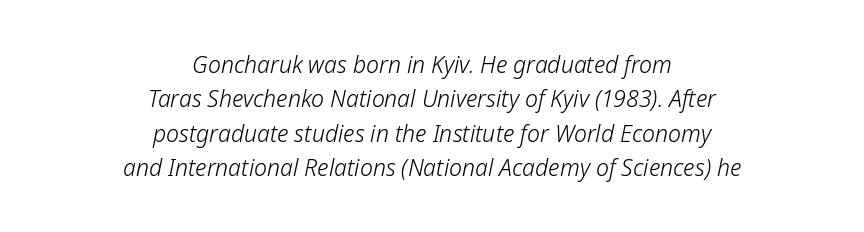
The image shows 23 px text type, italic (leaning right); set centered, normal line spacing (1.5x), normal letter spacing, not underlined.
